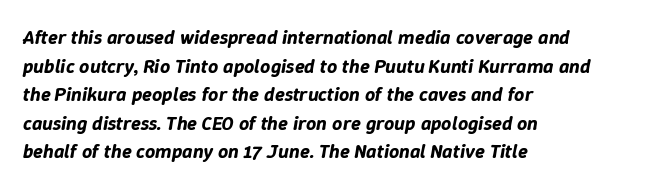
Slanted lettering throughout. Standard letterfit; no display-style spreading of the glyphs. Descenders hang freely into open space. Every row of glyphs begins at an identical x-position on the left.
